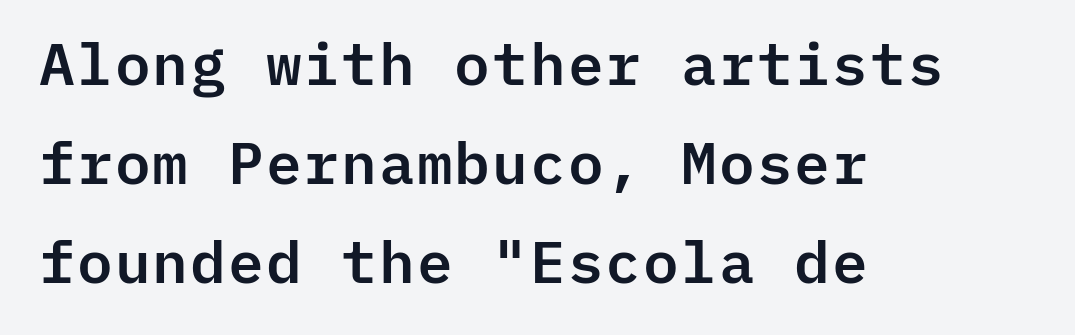
Q: Is the text italic (slanted)? A: No, it is upright.
Q: Is the typeface a serif or a sans-serif typeface? A: Sans-serif.
Q: Is the text underlined? A: No.
Q: How is the paragraph aligned? A: Left-aligned.
Q: Is the spacing between letters normal or unusually wide? A: Normal.
Q: Is the spacing between lines tight, normal or loose? A: Normal.
Q: Width (condensed, normal, or wide)? A: Normal.
Q: Stroke contrast? A: Low.
Q: x-height? A: Medium.
Q: Monospaced? A: Yes.
